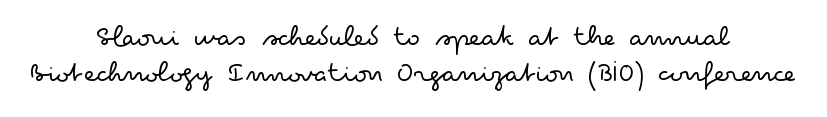
The image shows 30 px light, wide sans-serif type, upright; set centered, line spacing 1.2x, normal letter spacing, not underlined; low stroke contrast and a small x-height.
